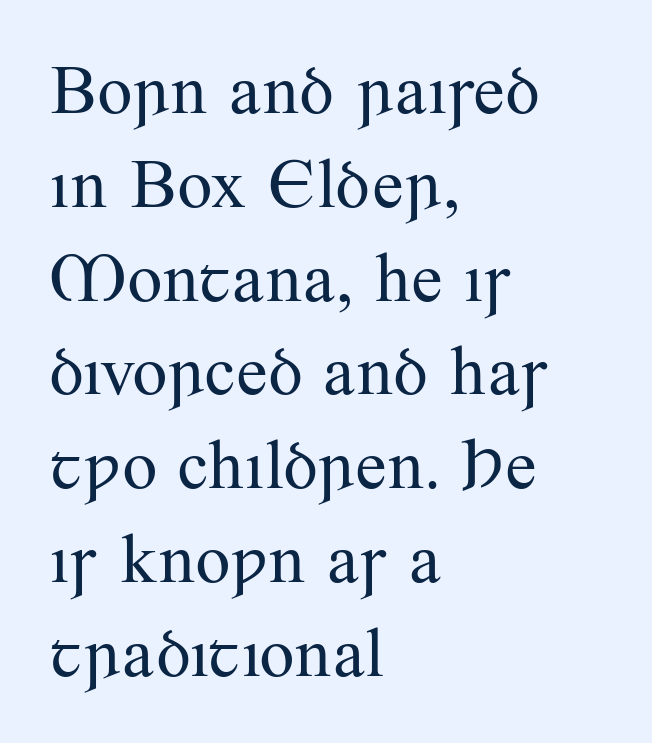
Q: Is the text bold? A: No.
Q: Is the text italic (slanted)? A: No, it is upright.
Q: Is the typeface a serif or a sans-serif typeface? A: Serif.
Q: Is the text underlined? A: No.
Q: How is the paragraph aligned? A: Left-aligned.
Q: Is the spacing between letters normal or unusually wide? A: Normal.
Q: Is the spacing between lines tight, normal or loose? A: Normal.
Q: Width (condensed, normal, or wide)? A: Normal.
Q: Stroke contrast? A: Medium.
Q: x-height? A: Small.
Q: Monospaced? A: No.
